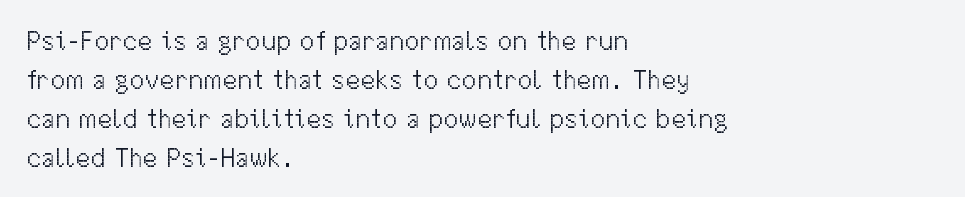
{"italic": "no", "bold": "no", "underline": "no", "align": "left", "line_spacing": "normal", "line_spacing_ratio": 1.44, "letter_spacing": "normal", "letter_spacing_em": 0.0, "glyph_px": 27}
